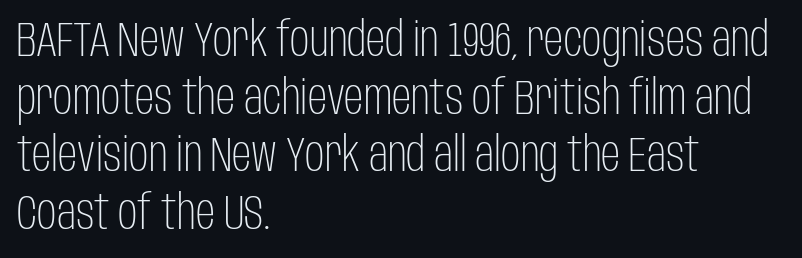
Q: Is the text bold? A: No.
Q: Is the text italic (slanted)? A: No, it is upright.
Q: Is the typeface a serif or a sans-serif typeface? A: Sans-serif.
Q: Is the text underlined? A: No.
Q: How is the paragraph aligned? A: Left-aligned.
Q: Is the spacing between letters normal or unusually wide? A: Normal.
Q: Width (condensed, normal, or wide)? A: Condensed.
Q: Stroke contrast? A: Low.
Q: x-height? A: Large.
Q: Monospaced? A: No.
